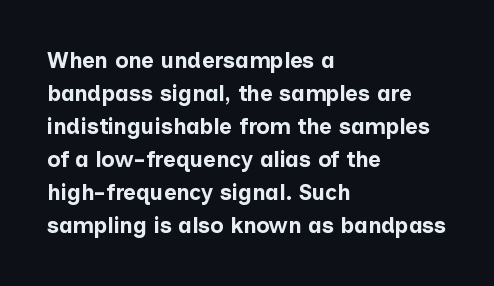
Q: Is the text bold? A: Yes.
Q: Is the text italic (slanted)? A: No, it is upright.
Q: Is the text underlined? A: No.
Q: How is the paragraph aligned? A: Left-aligned.
Q: Is the spacing between letters normal or unusually wide? A: Normal.
Q: Is the spacing between lines tight, normal or loose? A: Normal.
